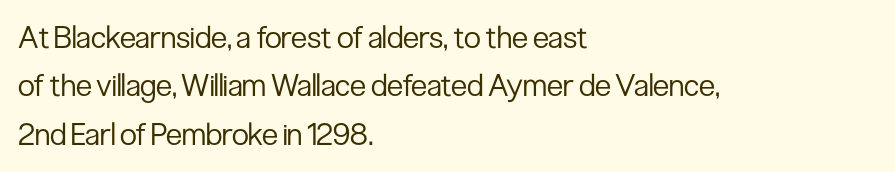
{"serif": "no", "italic": "no", "bold": "no", "weight": "regular", "width": "condensed", "stroke_contrast": "low", "x_height": "medium", "monospaced": "no", "underline": "no", "align": "left", "line_spacing": "normal", "line_spacing_ratio": 1.56, "letter_spacing": "normal", "letter_spacing_em": 0.0, "glyph_px": 31}
